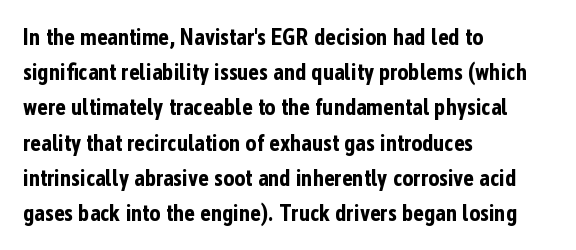
Q: Is the text bold? A: Yes.
Q: Is the text italic (slanted)? A: No, it is upright.
Q: Is the text underlined? A: No.
Q: How is the paragraph aligned? A: Left-aligned.
Q: Is the spacing between letters normal or unusually wide? A: Normal.
Q: Is the spacing between lines tight, normal or loose? A: Normal.
